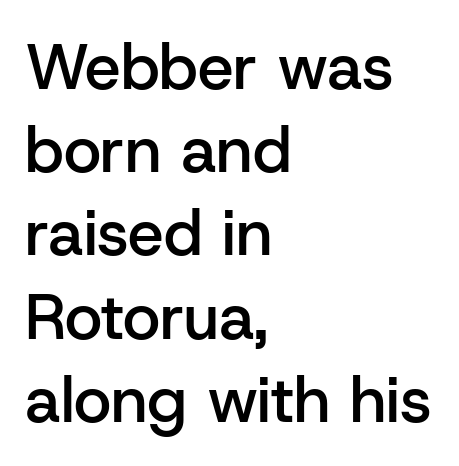
Quick note: not italic, upright. Reading down the column, the eye jumps a familiar distance to each next line. The space directly below the letters is spotless. The face used here is proportionally spaced, like ordinary book or web type.
